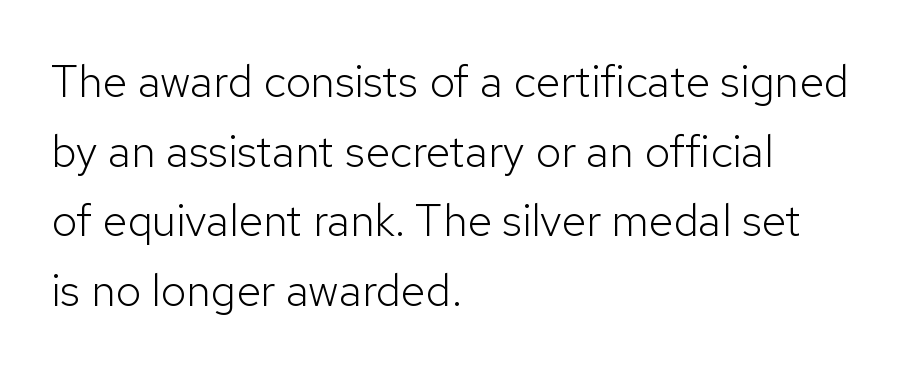
The image shows 45 px light sans-serif type, upright; set left-aligned, normal line spacing (1.55x), normal letter spacing, not underlined; low stroke contrast and a medium x-height.
